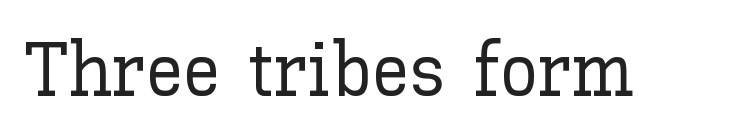
The image shows 76 px text type, upright; set normal letter spacing, not underlined; low stroke contrast and a medium x-height.
